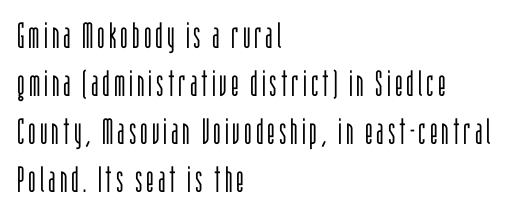
{"serif": "no", "italic": "no", "bold": "no", "weight": "light", "width": "condensed", "stroke_contrast": "low", "x_height": "large", "monospaced": "no", "underline": "no", "align": "left", "line_spacing": "normal", "line_spacing_ratio": 1.33, "glyph_px": 36}
